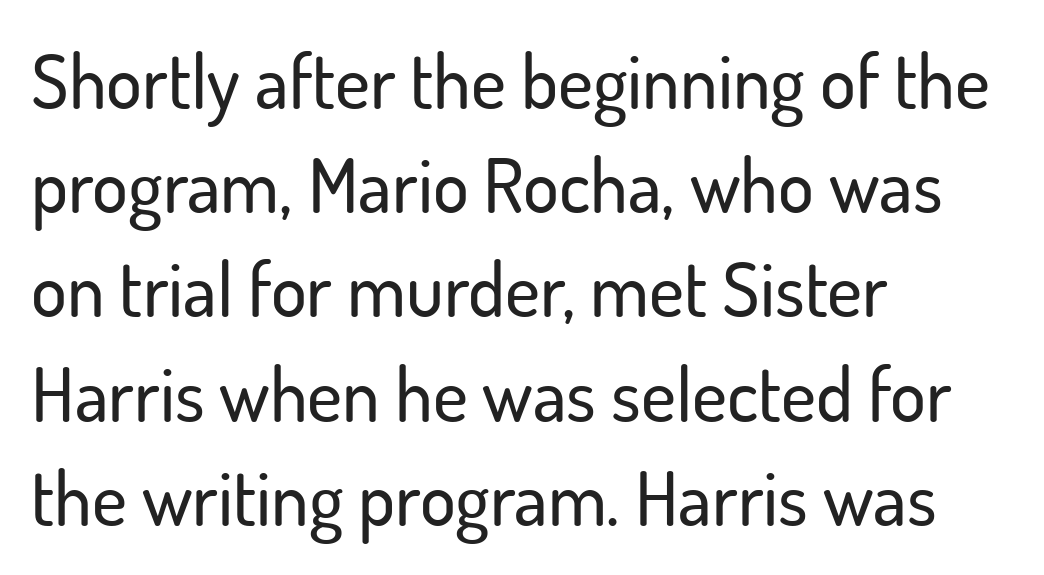
The image shows 75 px sans-serif type, upright; set left-aligned, normal line spacing (1.39x), normal letter spacing, not underlined; low stroke contrast and a small x-height.
